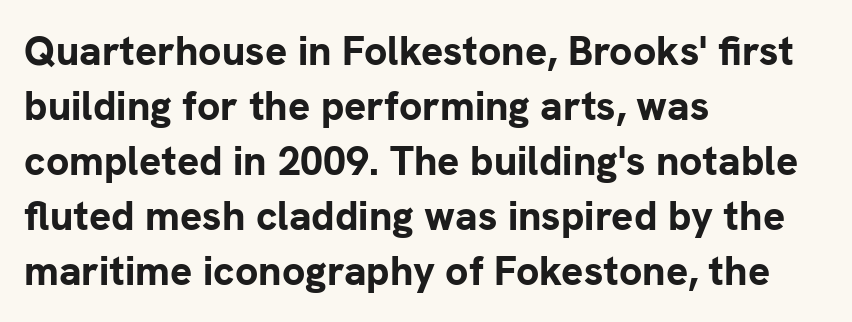
The image shows 41 px bold sans-serif type, upright; set left-aligned, normal line spacing (1.34x), normal letter spacing, not underlined; low stroke contrast and a medium x-height.
